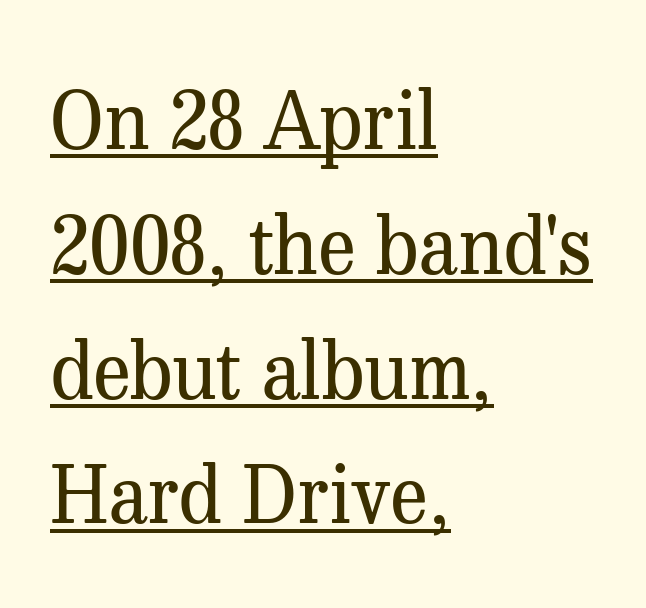
{"serif": "yes", "italic": "no", "bold": "no", "weight": "regular", "width": "normal", "stroke_contrast": "medium", "x_height": "medium", "monospaced": "no", "underline": "yes", "align": "left", "line_spacing": "normal", "line_spacing_ratio": 1.58, "letter_spacing": "normal", "letter_spacing_em": 0.0, "glyph_px": 79}
